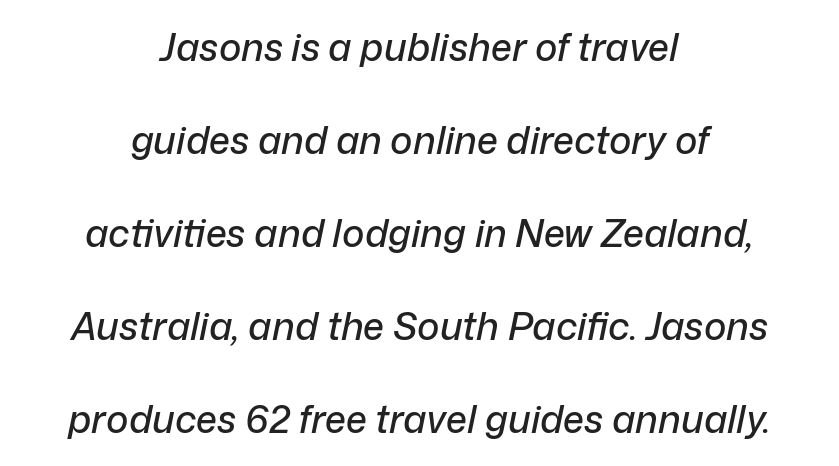
{"italic": "yes", "lean": "right", "slant_degrees": 12, "width": "normal", "stroke_contrast": "low", "x_height": "medium", "monospaced": "no", "underline": "no", "align": "center", "line_spacing": "loose", "line_spacing_ratio": 2.45, "letter_spacing": "normal", "letter_spacing_em": 0.0, "glyph_px": 38}
